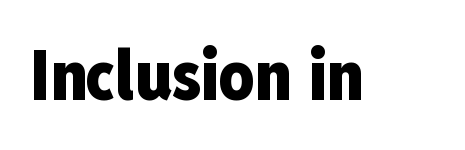
The image shows 69 px heavy, condensed sans-serif type, upright; set normal letter spacing, not underlined; low stroke contrast and a medium x-height.
